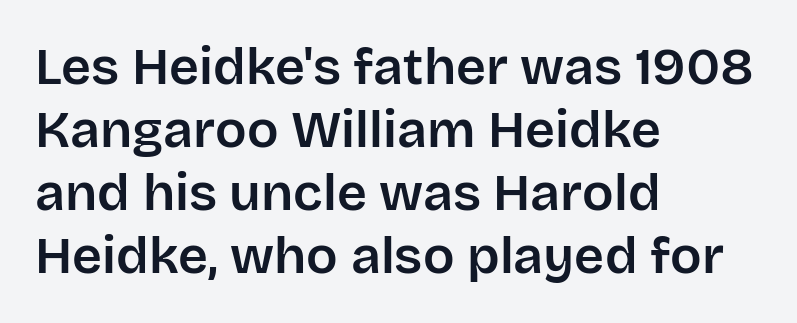
{"serif": "no", "italic": "no", "width": "normal", "stroke_contrast": "low", "x_height": "large", "monospaced": "no", "underline": "no", "align": "left", "line_spacing_ratio": 1.21, "letter_spacing": "normal", "letter_spacing_em": 0.0, "glyph_px": 52}
